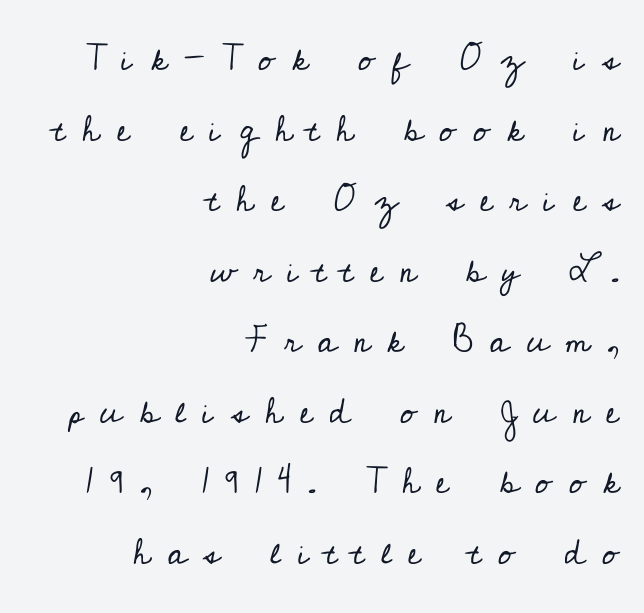
{"serif": "yes", "bold": "no", "weight": "regular", "width": "normal", "stroke_contrast": "low", "x_height": "small", "monospaced": "no", "underline": "no", "align": "right", "line_spacing": "loose", "line_spacing_ratio": 1.96, "letter_spacing": "wide", "letter_spacing_em": 0.47, "glyph_px": 36}
